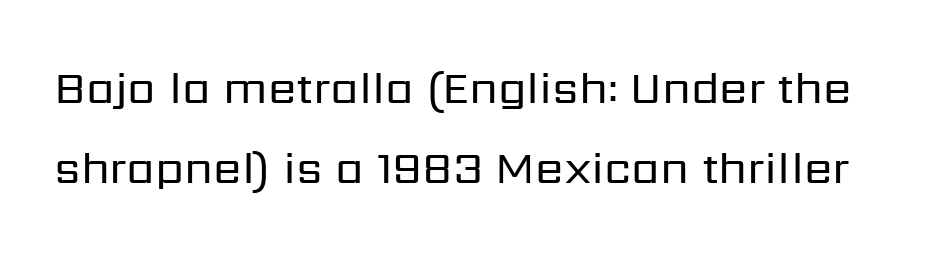
The image shows 46 px regular-weight sans-serif type, upright; set line spacing 1.74x, normal letter spacing, not underlined; low stroke contrast and a medium x-height.
